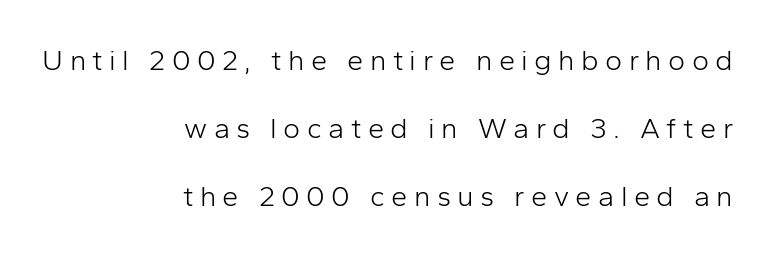
The letters stand upright; this is a roman face. The setting favours the right margin, as signatures and pull-quotes sometimes do. The face used here is proportionally spaced, like ordinary book or web type. No chunkiness to these letters — they're not bold.
